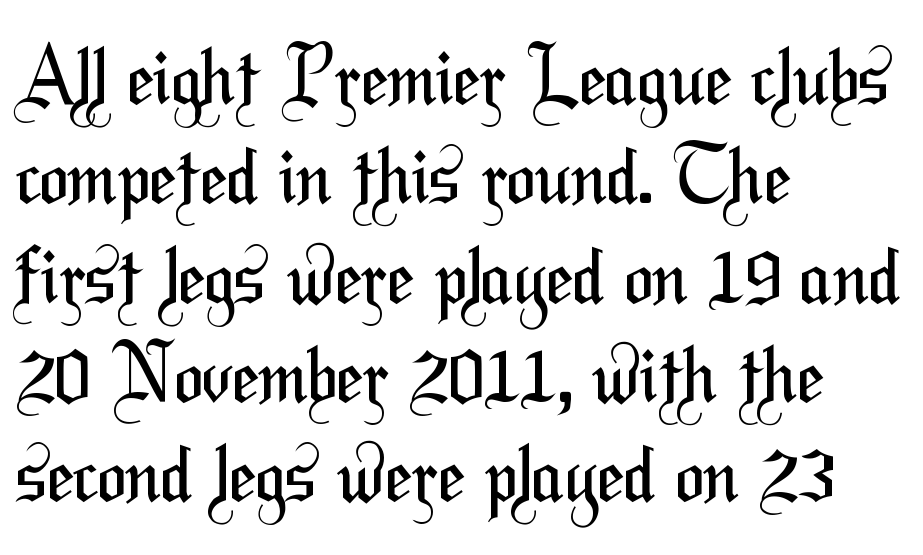
Q: Is the text bold? A: No.
Q: Is the typeface a serif or a sans-serif typeface? A: Sans-serif.
Q: Is the text underlined? A: No.
Q: How is the paragraph aligned? A: Left-aligned.
Q: Is the spacing between letters normal or unusually wide? A: Normal.
Q: Is the spacing between lines tight, normal or loose? A: Normal.
Q: Width (condensed, normal, or wide)? A: Condensed.
Q: Stroke contrast? A: Medium.
Q: x-height? A: Medium.
Q: Monospaced? A: No.
